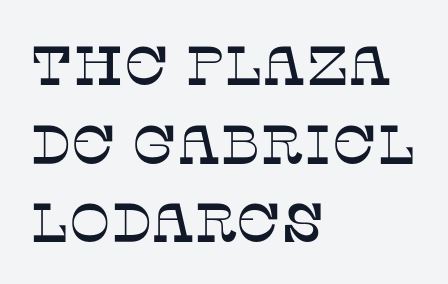
Q: Is the text italic (slanted)? A: No, it is upright.
Q: Is the typeface a serif or a sans-serif typeface? A: Serif.
Q: Is the text underlined? A: No.
Q: How is the paragraph aligned? A: Left-aligned.
Q: Is the spacing between letters normal or unusually wide? A: Normal.
Q: Is the spacing between lines tight, normal or loose? A: Normal.
Q: Width (condensed, normal, or wide)? A: Normal.
Q: Stroke contrast? A: Low.
Q: x-height? A: Large.
Q: Monospaced? A: No.
